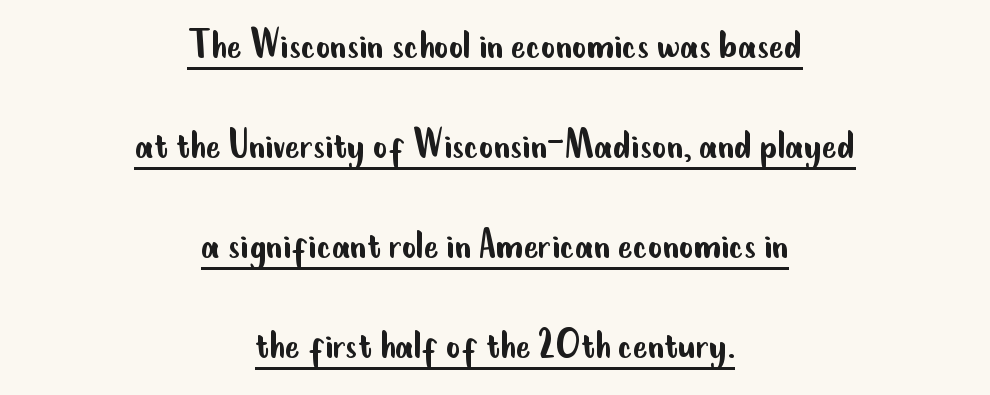
The image shows 44 px regular-weight, condensed sans-serif type, upright; set centered, loose line spacing (2.27x), normal letter spacing, underlined; low stroke contrast and a small x-height.
